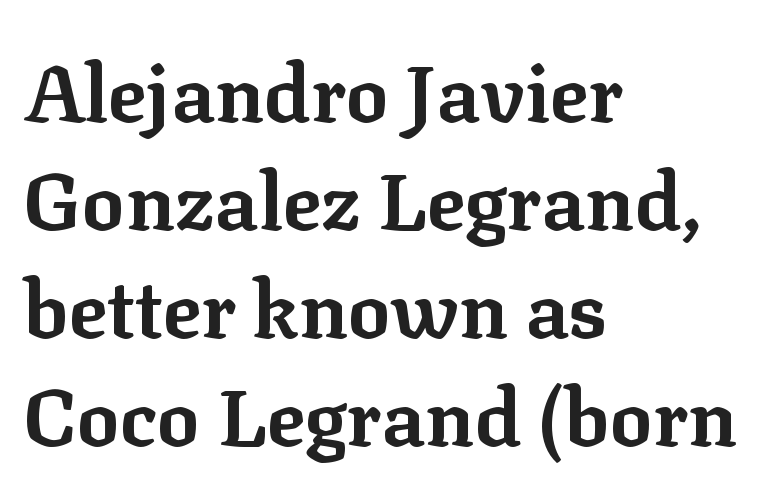
Q: Is the text bold? A: Yes.
Q: Is the text italic (slanted)? A: No, it is upright.
Q: Is the typeface a serif or a sans-serif typeface? A: Serif.
Q: Is the text underlined? A: No.
Q: How is the paragraph aligned? A: Left-aligned.
Q: Is the spacing between letters normal or unusually wide? A: Normal.
Q: Is the spacing between lines tight, normal or loose? A: Normal.
Q: Width (condensed, normal, or wide)? A: Normal.
Q: Stroke contrast? A: Low.
Q: x-height? A: Medium.
Q: Monospaced? A: No.
